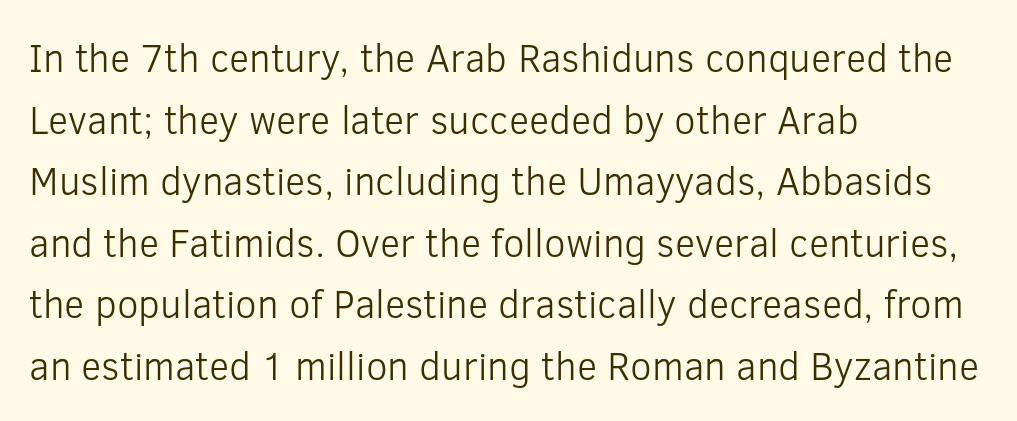
Q: Is the text bold? A: No.
Q: Is the text italic (slanted)? A: No, it is upright.
Q: Is the typeface a serif or a sans-serif typeface? A: Sans-serif.
Q: Is the text underlined? A: No.
Q: How is the paragraph aligned? A: Left-aligned.
Q: Is the spacing between letters normal or unusually wide? A: Normal.
Q: Is the spacing between lines tight, normal or loose? A: Normal.
Q: Width (condensed, normal, or wide)? A: Normal.
Q: Stroke contrast? A: Low.
Q: x-height? A: Medium.
Q: Monospaced? A: No.
